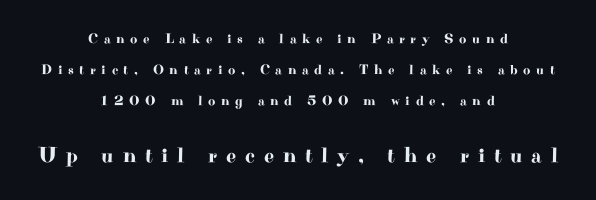
The image shows 22 px text type, upright; set centered, loose line spacing (2.22x), unusually wide letter spacing (+0.4 em), not underlined; the second (bottom) block is 1.57x larger.
